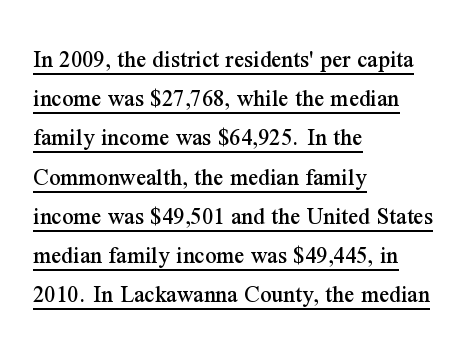
This rendering leaves character spacing at its baseline value. The specimen reads as upright at a glance. A student would call this left alignment; a typographer would say flush left, rag right. Has an underline been added? It has. The vertical gap from one line to the next is medium.
